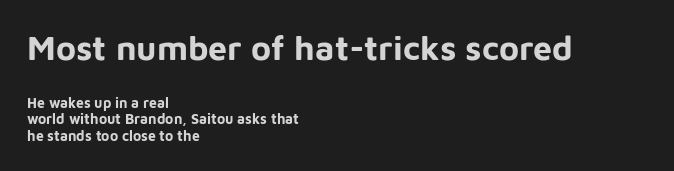
The image shows 34 px bold sans-serif type, upright; set left-aligned, line spacing 1.17x, normal letter spacing, not underlined; the first (top) block is 2.43x larger; low stroke contrast and a medium x-height.
